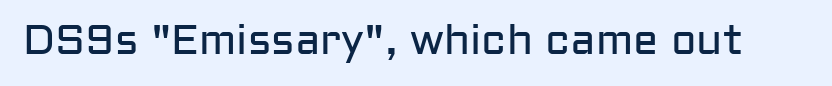
The image shows 42 px regular-weight sans-serif type, upright; set normal letter spacing, not underlined; low stroke contrast and a medium x-height.
